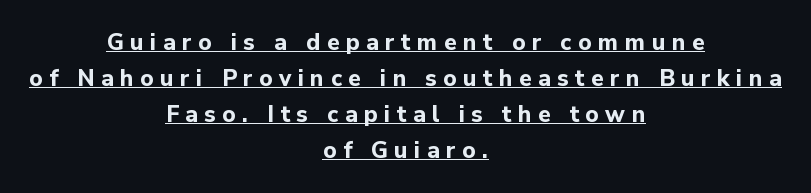
{"italic": "no", "bold": "yes", "underline": "yes", "align": "center", "line_spacing": "normal", "line_spacing_ratio": 1.56, "letter_spacing": "wide", "letter_spacing_em": 0.28, "glyph_px": 23}
